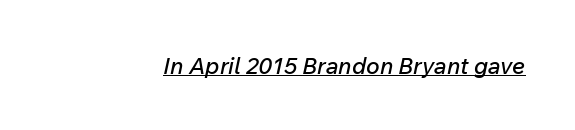
The image shows 23 px text type, italic (leaning right); set normal letter spacing, underlined.
